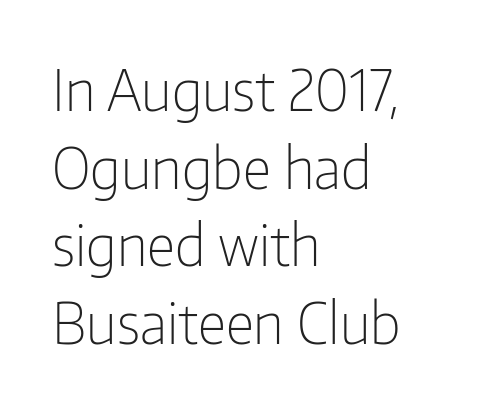
The letterforms sit at book weight or below. Style check: upright. Quick note: underline off. Each letter keeps its own natural width here, so spacing adapts to shape. These lines sit exactly where default settings would place them.
